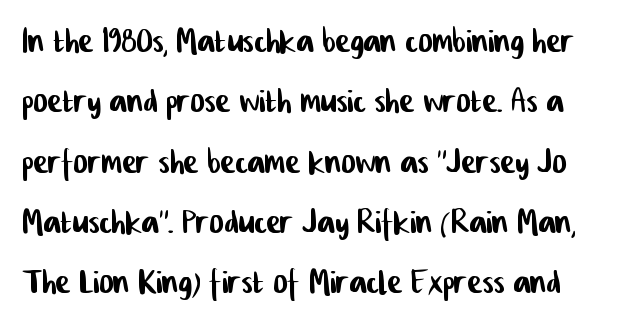
The image shows 44 px condensed sans-serif type; set normal line spacing (1.37x), normal letter spacing, not underlined; low stroke contrast and a medium x-height.
